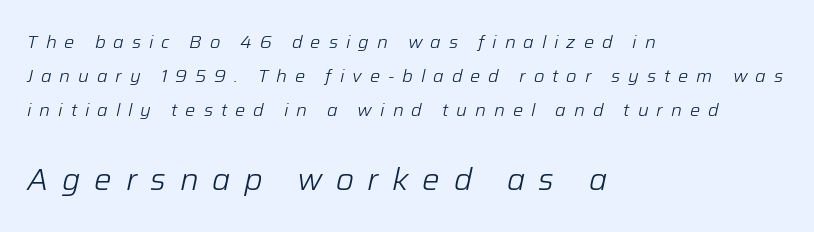
Is this a fixed-width face? No — the glyphs have proportional, varying widths. The axis of the letterforms is tilted away from vertical. Ink coverage per letter is moderate at most. Layout note: lines flush left. The glyphs are unaccompanied by any horizontal stroke below them. Which of the two is more prominent by size? The second, at the bottom.
